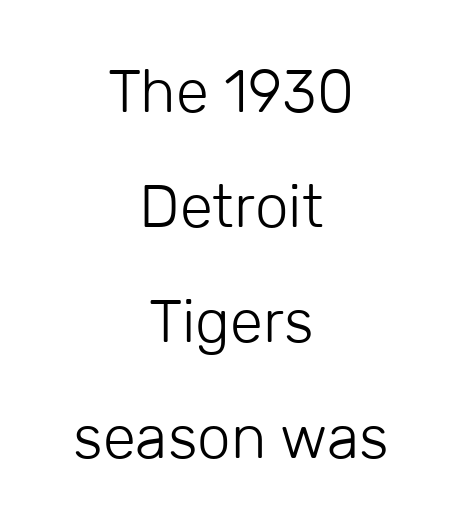
{"serif": "no", "italic": "no", "bold": "no", "weight": "light", "width": "normal", "stroke_contrast": "low", "x_height": "medium", "monospaced": "no", "underline": "no", "align": "center", "line_spacing": "loose", "line_spacing_ratio": 1.92, "letter_spacing": "normal", "letter_spacing_em": 0.0, "glyph_px": 60}
